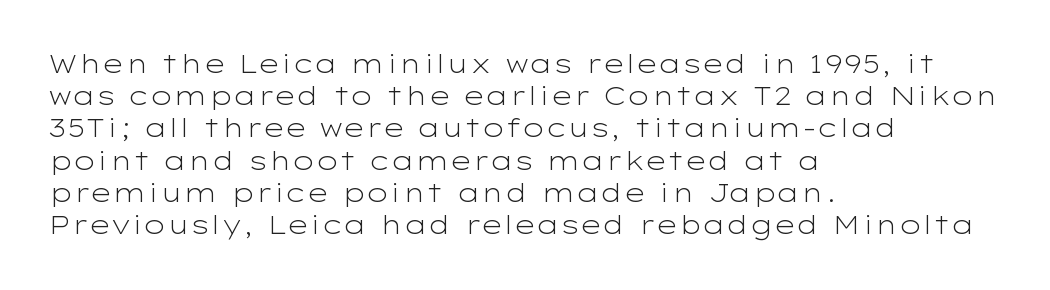
{"italic": "no", "bold": "no", "underline": "no", "align": "left", "line_spacing": "normal", "line_spacing_ratio": 1.29, "letter_spacing": "normal", "letter_spacing_em": 0.0, "glyph_px": 25}
